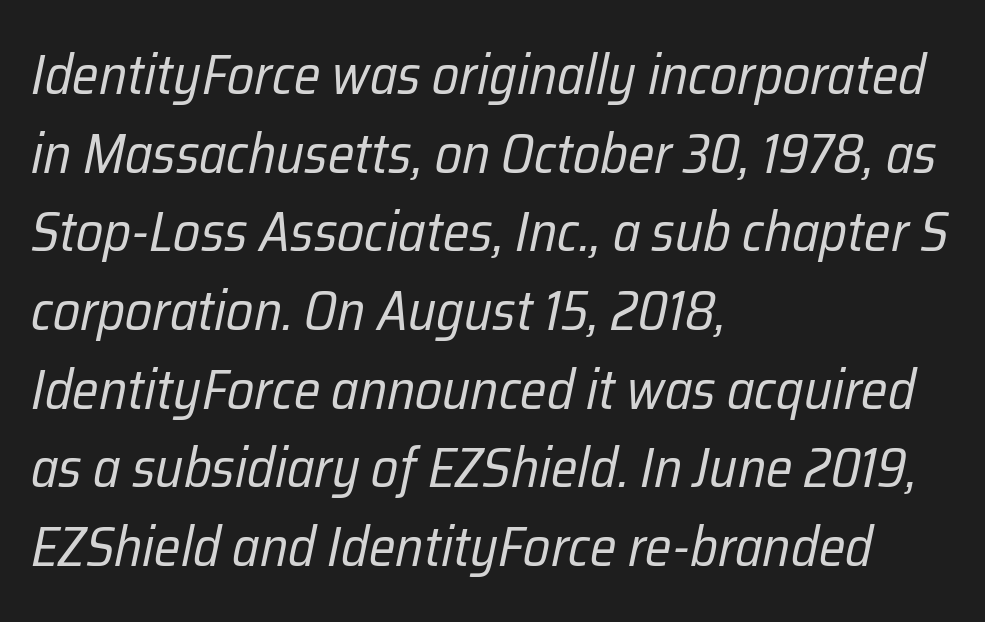
The image shows 55 px regular-weight, condensed type, italic (leaning right); set left-aligned, normal line spacing (1.43x), normal letter spacing, not underlined; low stroke contrast and a medium x-height.
